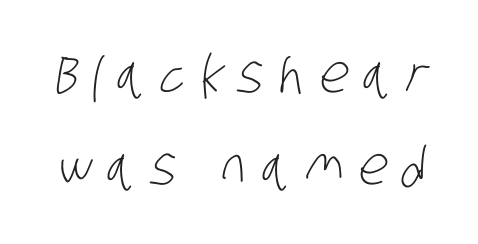
{"serif": "no", "bold": "no", "weight": "light", "width": "condensed", "stroke_contrast": "low", "x_height": "large", "monospaced": "no", "underline": "no", "line_spacing_ratio": 1.77, "letter_spacing": "wide", "letter_spacing_em": 0.28, "glyph_px": 52}
